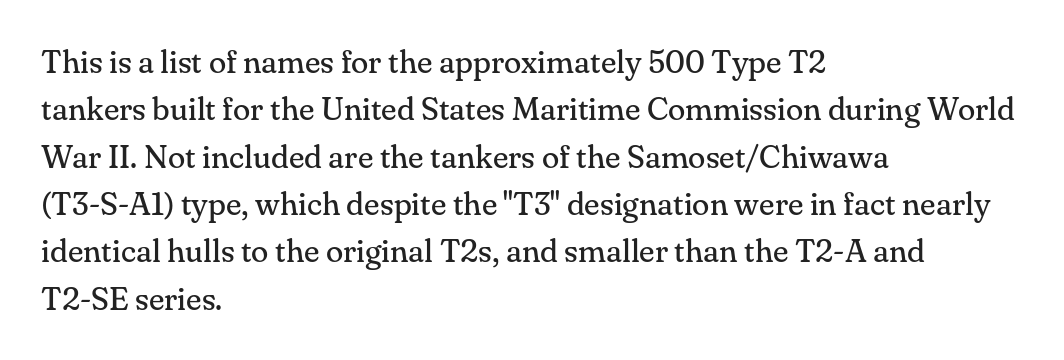
Layout note: lines flush left. This is roman type, the default non-slanted kind. The passage shown is typed in a proportional face where columns would drift. Stroke thickness stays within the range of a standard reading face or lighter. Plain, unruled lines of type.
